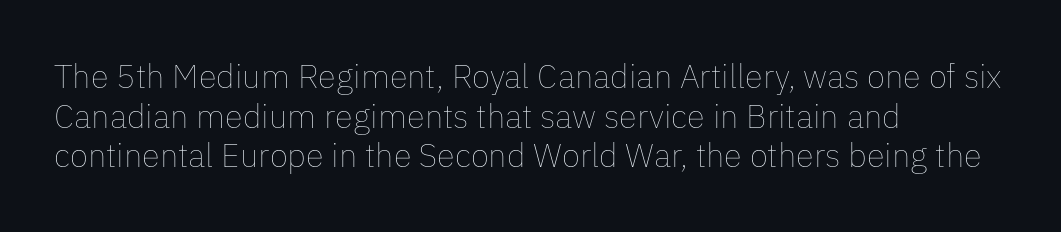
{"italic": "no", "bold": "no", "weight": "thin", "width": "normal", "stroke_contrast": "low", "x_height": "medium", "monospaced": "no", "underline": "no", "align": "left", "line_spacing_ratio": 1.2, "letter_spacing": "normal", "letter_spacing_em": 0.0, "glyph_px": 33}
